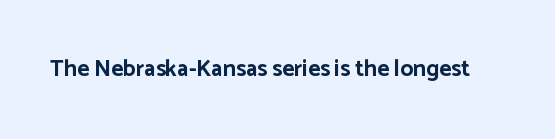
Q: Is the text bold? A: Yes.
Q: Is the text italic (slanted)? A: No, it is upright.
Q: Is the text underlined? A: No.
Q: Is the spacing between letters normal or unusually wide? A: Normal.
